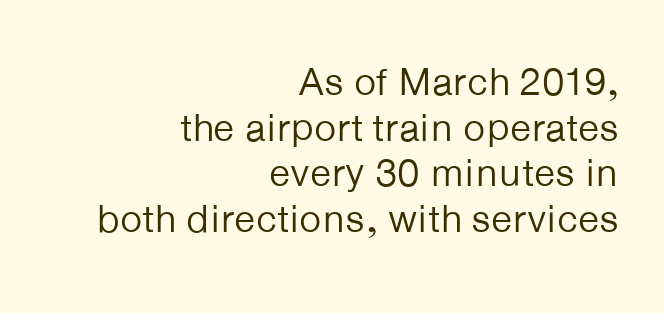
Q: Is the text bold? A: No.
Q: Is the text italic (slanted)? A: No, it is upright.
Q: Is the typeface a serif or a sans-serif typeface? A: Sans-serif.
Q: Is the text underlined? A: No.
Q: How is the paragraph aligned? A: Right-aligned.
Q: Is the spacing between letters normal or unusually wide? A: Normal.
Q: Width (condensed, normal, or wide)? A: Normal.
Q: Stroke contrast? A: Low.
Q: x-height? A: Medium.
Q: Monospaced? A: No.
